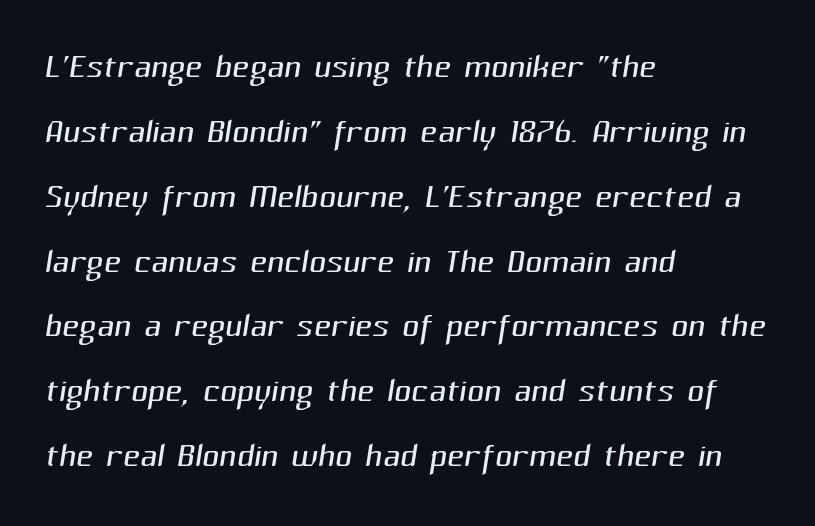
Q: Is the text bold? A: No.
Q: Is the typeface a serif or a sans-serif typeface? A: Sans-serif.
Q: Is the text underlined? A: No.
Q: How is the paragraph aligned? A: Left-aligned.
Q: Is the spacing between letters normal or unusually wide? A: Normal.
Q: Is the spacing between lines tight, normal or loose? A: Normal.
Q: Width (condensed, normal, or wide)? A: Normal.
Q: Stroke contrast? A: Medium.
Q: x-height? A: Medium.
Q: Monospaced? A: No.
